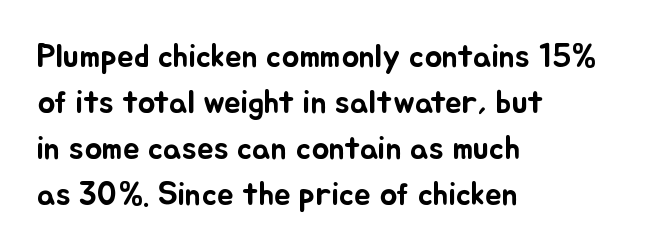
{"italic": "no", "width": "normal", "stroke_contrast": "low", "x_height": "small", "monospaced": "no", "underline": "no", "align": "left", "line_spacing": "normal", "line_spacing_ratio": 1.39, "letter_spacing": "normal", "letter_spacing_em": 0.0, "glyph_px": 33}
